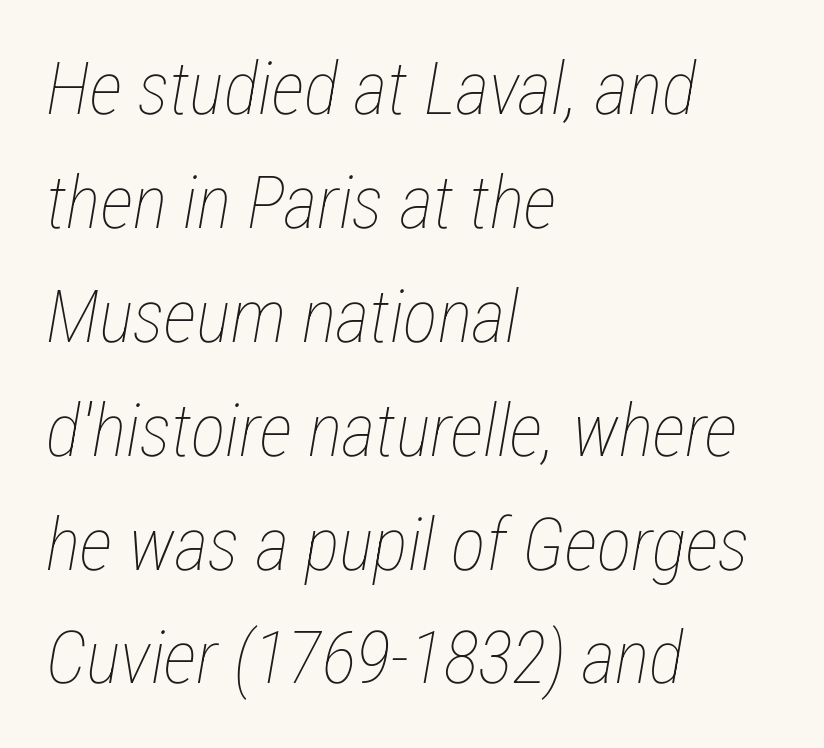
The image shows 73 px thin, condensed type, italic (leaning right); set left-aligned, normal line spacing (1.56x), normal letter spacing, not underlined; low stroke contrast and a medium x-height.
